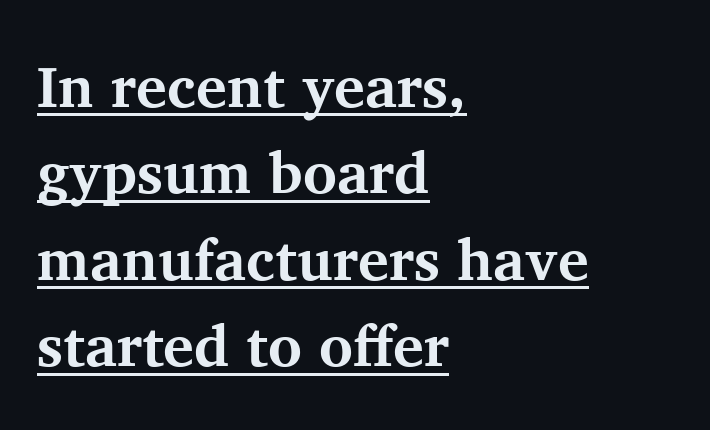
The image shows 58 px bold serif type, upright; set left-aligned, normal line spacing (1.49x), normal letter spacing, underlined; medium stroke contrast and a medium x-height.
